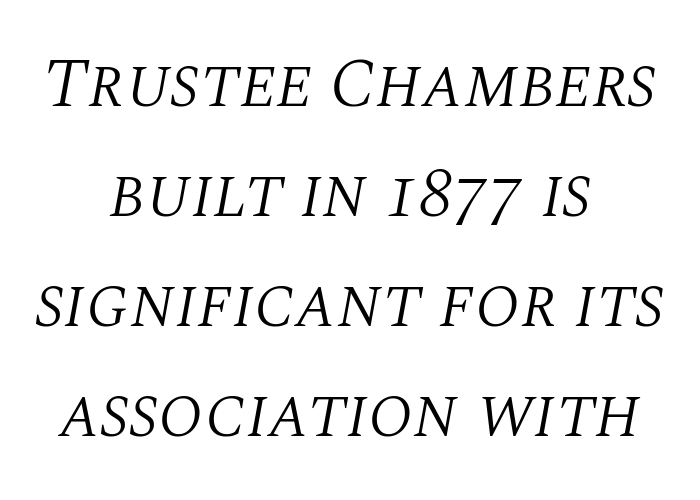
This rendering employs a face with finishing strokes, i.e., a serif. Does the lettering tilt? It does — this is italic. Stem width sits at or under what a default text font uses. Each letter keeps its own natural width here, so spacing adapts to shape.
